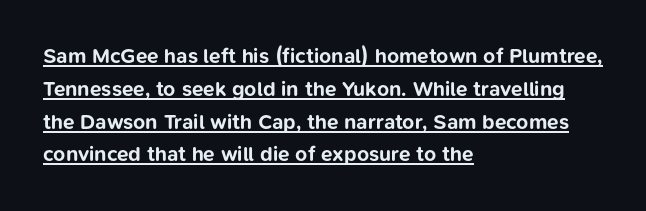
Q: Is the text bold? A: Yes.
Q: Is the text italic (slanted)? A: No, it is upright.
Q: Is the text underlined? A: Yes.
Q: How is the paragraph aligned? A: Left-aligned.
Q: Is the spacing between letters normal or unusually wide? A: Normal.
Q: Is the spacing between lines tight, normal or loose? A: Normal.
